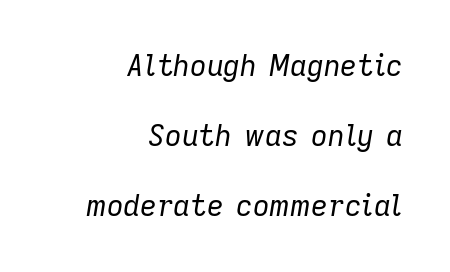
The image shows 29 px regular-weight type, italic (leaning right); set right-aligned, loose line spacing (2.42x), normal letter spacing, not underlined; low stroke contrast and a medium x-height.
